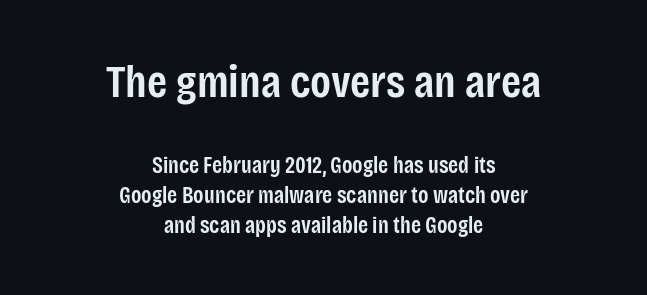
{"serif": "no", "italic": "no", "bold": "semi", "weight": "semibold", "width": "condensed", "stroke_contrast": "low", "x_height": "large", "monospaced": "no", "underline": "no", "align": "center", "line_spacing": "normal", "line_spacing_ratio": 1.31, "letter_spacing": "normal", "letter_spacing_em": 0.0, "larger_block": "first", "size_ratio": 2.0, "glyph_px": 46}
